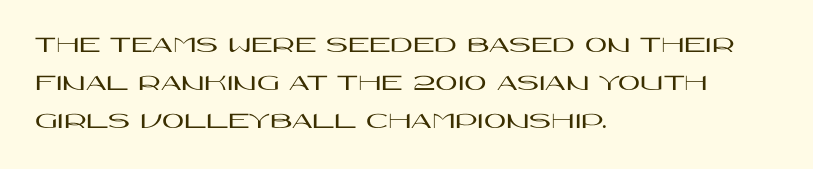
Q: Is the text italic (slanted)? A: No, it is upright.
Q: Is the text underlined? A: No.
Q: How is the paragraph aligned? A: Left-aligned.
Q: Is the spacing between letters normal or unusually wide? A: Normal.
Q: Is the spacing between lines tight, normal or loose? A: Normal.
